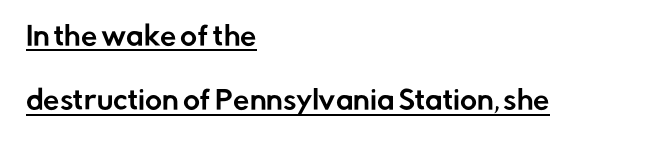
{"italic": "no", "underline": "yes", "align": "left", "line_spacing": "loose", "line_spacing_ratio": 2.48, "letter_spacing": "normal", "letter_spacing_em": 0.0, "glyph_px": 26}
